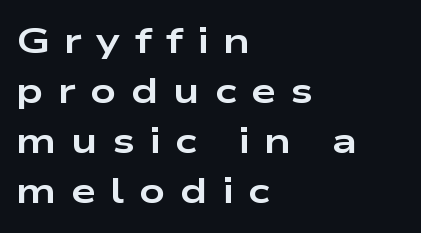
Q: Is the text bold? A: Yes.
Q: Is the text italic (slanted)? A: No, it is upright.
Q: Is the typeface a serif or a sans-serif typeface? A: Sans-serif.
Q: Is the text underlined? A: No.
Q: How is the paragraph aligned? A: Left-aligned.
Q: Is the spacing between letters normal or unusually wide? A: Unusually wide.
Q: Is the spacing between lines tight, normal or loose? A: Normal.
Q: Width (condensed, normal, or wide)? A: Wide.
Q: Stroke contrast? A: Low.
Q: x-height? A: Medium.
Q: Monospaced? A: No.
